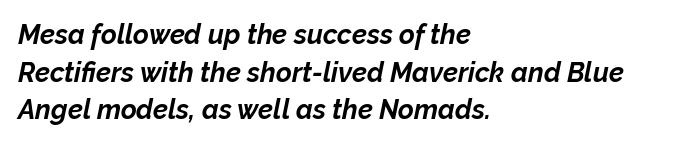
Tall strokes in this sample are angled rather than plumb. Is the type bold? Yes — the strokes are clearly thick and heavy. The rendering anchors every line to the left-hand side. Plain, unruled lines of type. Here the glyphs are tracked normally, forming tight word shapes. A normal amount of white space separates one row of letters from the next.
